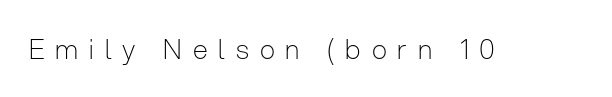
Q: Is the text bold? A: No.
Q: Is the text italic (slanted)? A: No, it is upright.
Q: Is the text underlined? A: No.
Q: Is the spacing between letters normal or unusually wide? A: Unusually wide.
